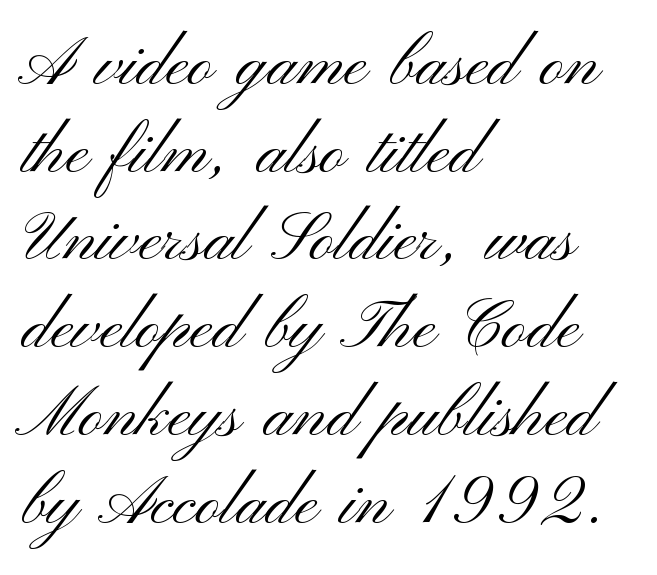
{"serif": "no", "bold": "no", "weight": "light", "width": "wide", "stroke_contrast": "medium", "x_height": "small", "monospaced": "no", "underline": "no", "align": "left", "line_spacing": "normal", "line_spacing_ratio": 1.29, "letter_spacing": "normal", "letter_spacing_em": 0.0, "glyph_px": 68}
